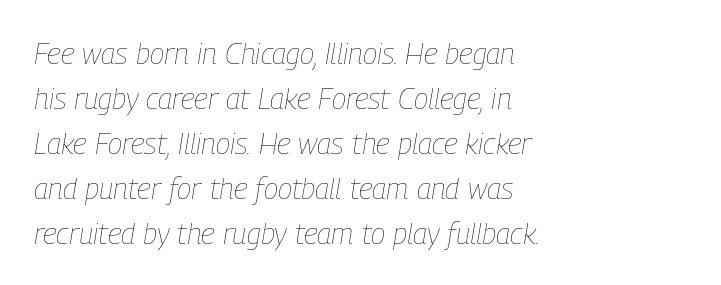
Does the lettering tilt? It does — this is italic. Spacing between characters is what you'd get straight out of the box. Nobody drew a line under any word here. No letter is thick-stroked: the sample isn't bold. The rag falls on the right side of this text block. Proportional: the letters do not fall into vertical columns.
